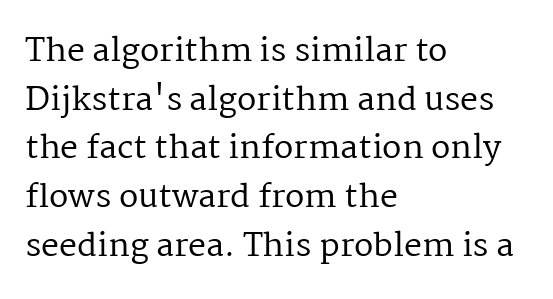
The passage shown is not bold in any degree. Does the lettering tilt? It doesn't — this is upright. How are the letters spaced? Ordinarily, with no added tracking. This sample has the flowing, uneven cadence of proportional lettering.
